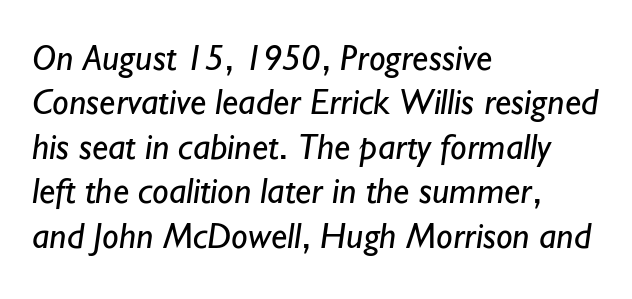
Compared with a typical body face, this is equally light or lighter still. The string is rendered with underlining switched off. Is this a sans? Yes — the strokes have no serifs. These lines are rendered in a variable-pitch font. Letter spacing: default. The lines in this sample share a left origin and differ only in where they stop.
